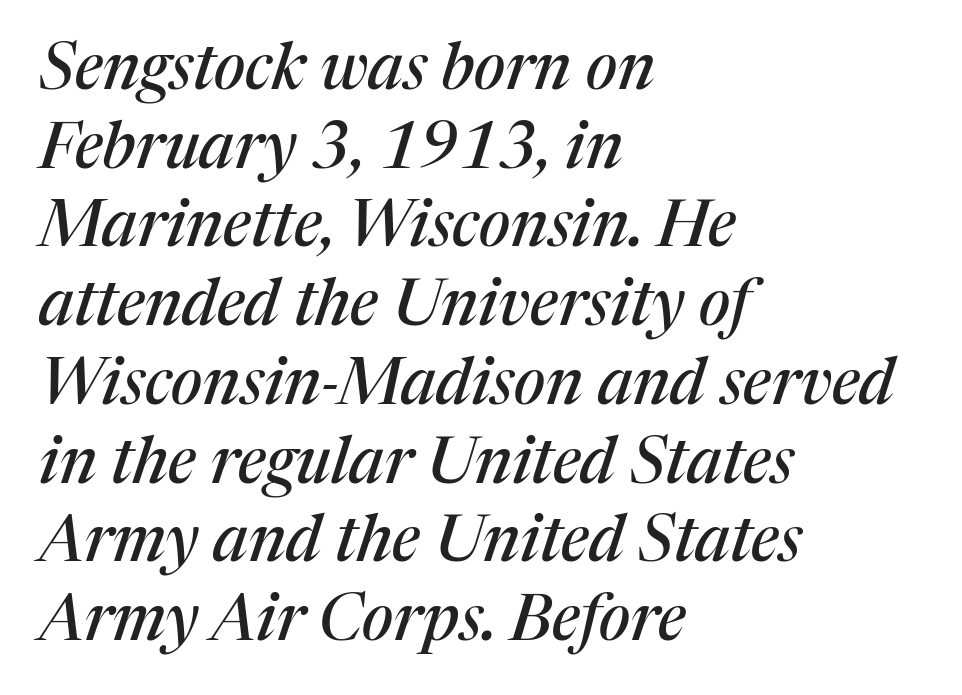
The image shows 64 px serif type, italic (leaning right); set left-aligned, line spacing 1.23x, normal letter spacing, not underlined; medium stroke contrast and a medium x-height.
